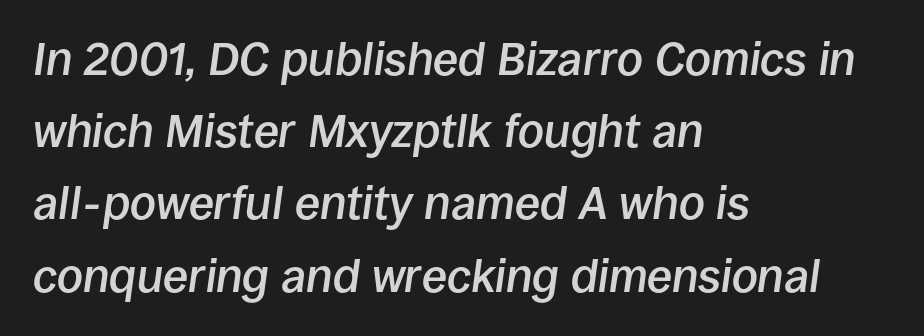
{"italic": "yes", "lean": "right", "slant_degrees": 8, "bold": "semi", "weight": "semibold", "width": "normal", "stroke_contrast": "low", "x_height": "large", "monospaced": "no", "underline": "no", "align": "left", "line_spacing": "normal", "line_spacing_ratio": 1.57, "letter_spacing": "normal", "letter_spacing_em": 0.0, "glyph_px": 46}
